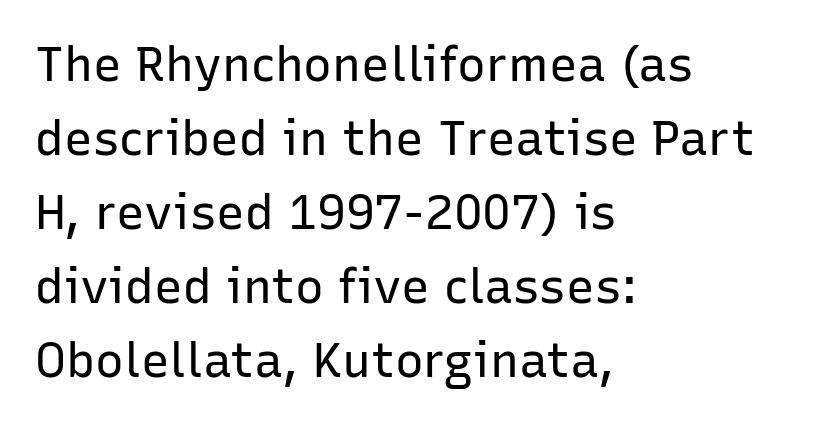
Q: Is the text bold? A: No.
Q: Is the text italic (slanted)? A: No, it is upright.
Q: Is the typeface a serif or a sans-serif typeface? A: Sans-serif.
Q: Is the text underlined? A: No.
Q: How is the paragraph aligned? A: Left-aligned.
Q: Is the spacing between letters normal or unusually wide? A: Normal.
Q: Is the spacing between lines tight, normal or loose? A: Normal.
Q: Width (condensed, normal, or wide)? A: Normal.
Q: Stroke contrast? A: Low.
Q: x-height? A: Medium.
Q: Monospaced? A: No.
